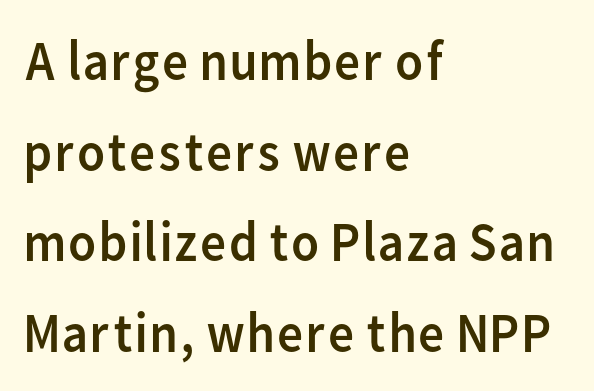
The image shows 57 px regular-weight sans-serif type, upright; set left-aligned, normal line spacing (1.59x), normal letter spacing, not underlined; low stroke contrast and a medium x-height.
